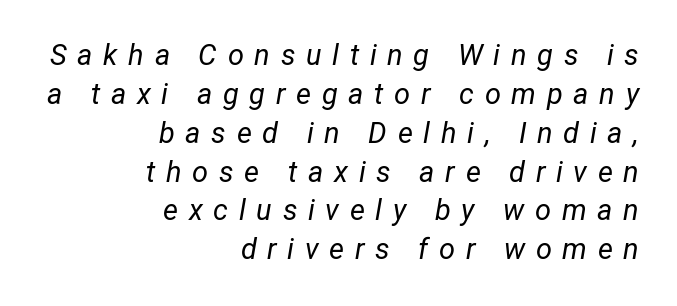
This block has exactly the height ordinary leading produces. Quick note: italic. The type is letterspaced generously, with wide tracking. The typesetter chose a ragged-left arrangement here.
